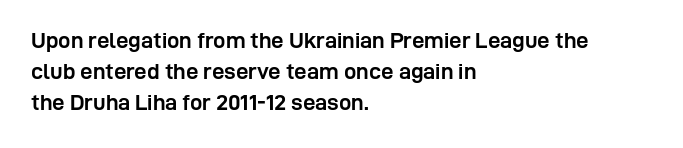
Q: Is the text bold? A: Yes.
Q: Is the text italic (slanted)? A: No, it is upright.
Q: Is the text underlined? A: No.
Q: How is the paragraph aligned? A: Left-aligned.
Q: Is the spacing between letters normal or unusually wide? A: Normal.
Q: Is the spacing between lines tight, normal or loose? A: Normal.
